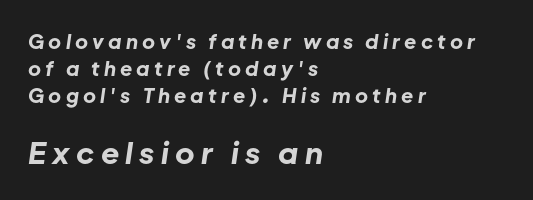
The image shows 30 px bold type, italic (leaning right); set left-aligned, normal line spacing (1.34x), unusually wide letter spacing (+0.21 em), not underlined; the second (bottom) block is 1.5x larger; low stroke contrast and a medium x-height.
